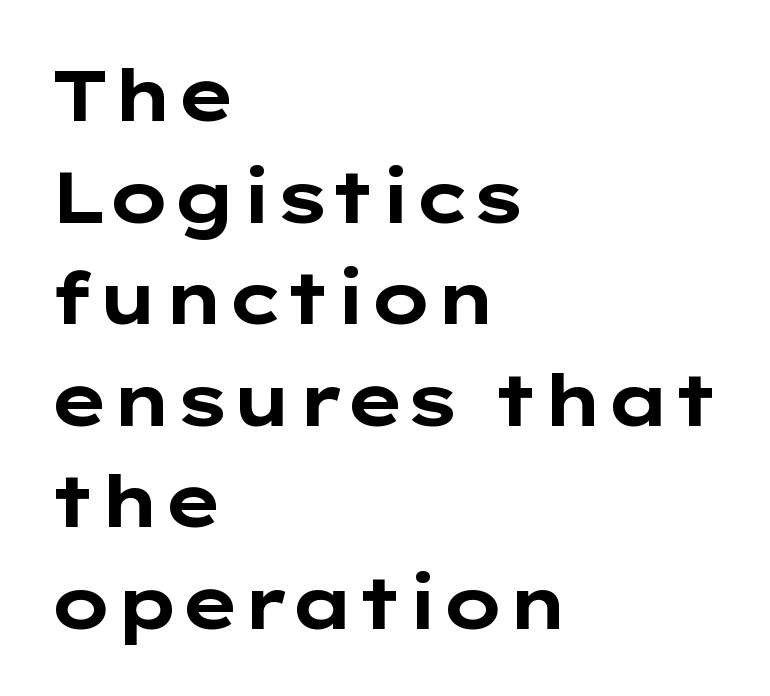
Q: Is the text bold? A: Yes.
Q: Is the text italic (slanted)? A: No, it is upright.
Q: Is the typeface a serif or a sans-serif typeface? A: Sans-serif.
Q: Is the text underlined? A: No.
Q: How is the paragraph aligned? A: Left-aligned.
Q: Is the spacing between letters normal or unusually wide? A: Normal.
Q: Is the spacing between lines tight, normal or loose? A: Normal.
Q: Width (condensed, normal, or wide)? A: Wide.
Q: Stroke contrast? A: Low.
Q: x-height? A: Medium.
Q: Monospaced? A: No.
